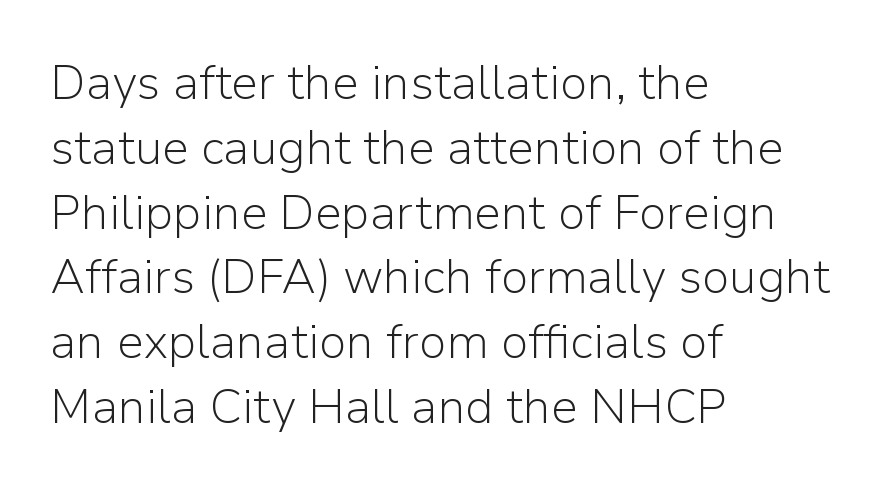
Q: Is the text bold? A: No.
Q: Is the text italic (slanted)? A: No, it is upright.
Q: Is the typeface a serif or a sans-serif typeface? A: Sans-serif.
Q: Is the text underlined? A: No.
Q: How is the paragraph aligned? A: Left-aligned.
Q: Is the spacing between letters normal or unusually wide? A: Normal.
Q: Is the spacing between lines tight, normal or loose? A: Normal.
Q: Width (condensed, normal, or wide)? A: Normal.
Q: Stroke contrast? A: Low.
Q: x-height? A: Medium.
Q: Monospaced? A: No.
